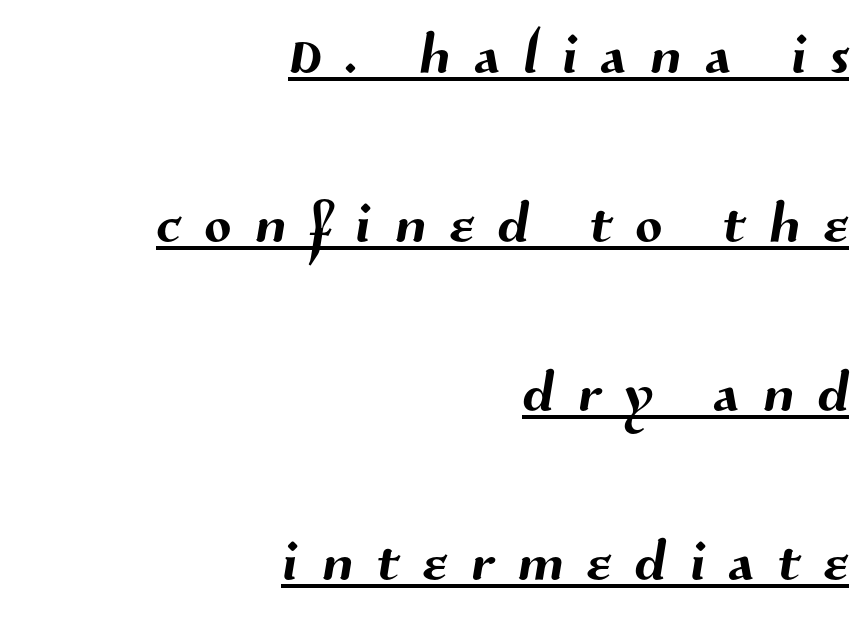
The image shows 79 px sans-serif type; set right-aligned, loose line spacing (2.14x), unusually wide letter spacing (+0.3 em), underlined; medium stroke contrast and a medium x-height.
